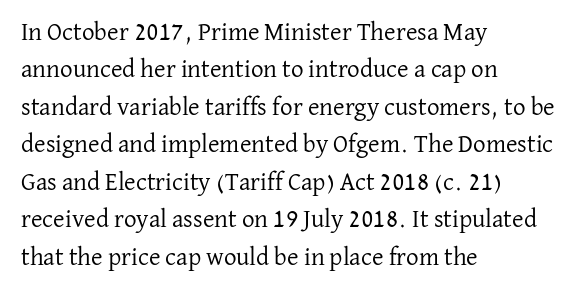
The image shows 25 px text type, upright; set left-aligned, normal line spacing (1.5x), normal letter spacing, not underlined.
